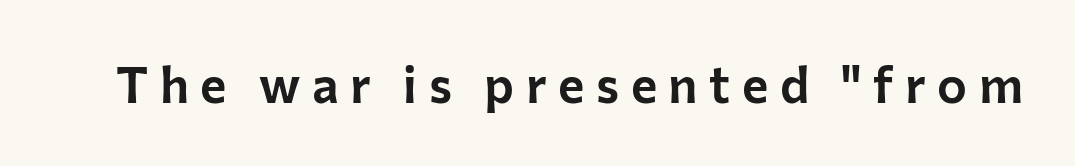
{"serif": "no", "italic": "no", "width": "normal", "stroke_contrast": "low", "x_height": "medium", "monospaced": "no", "underline": "no", "letter_spacing": "wide", "letter_spacing_em": 0.23, "glyph_px": 50}
